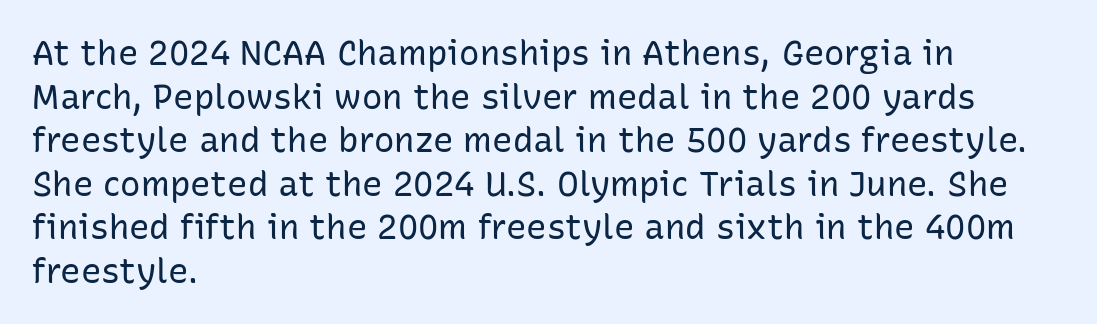
The image shows 34 px regular-weight sans-serif type, upright; set left-aligned, normal line spacing (1.28x), normal letter spacing, not underlined; low stroke contrast and a medium x-height.
